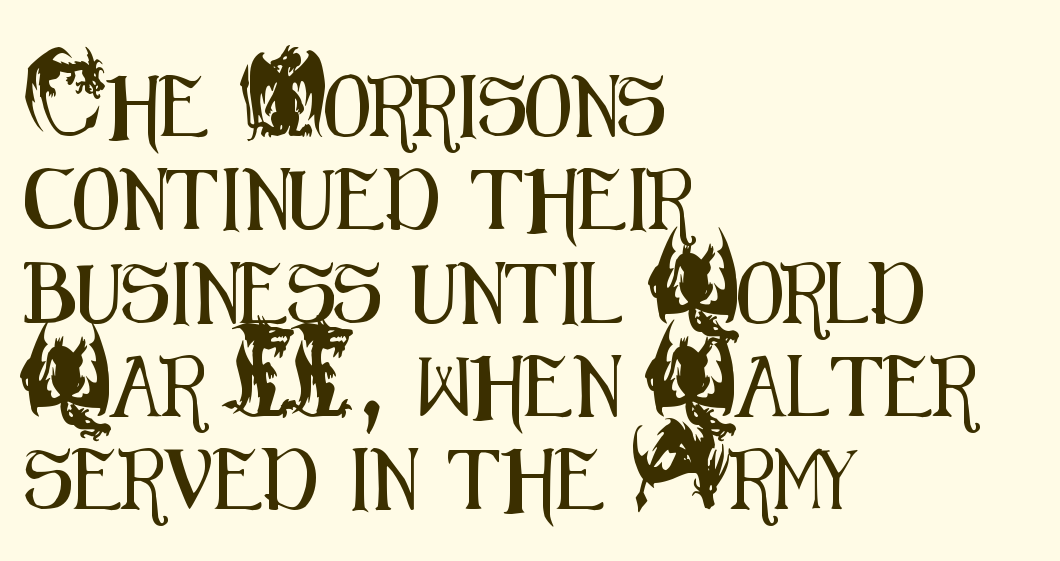
The image shows 61 px condensed sans-serif type, upright; set left-aligned, normal line spacing (1.53x), normal letter spacing, not underlined; medium stroke contrast and a small x-height.
